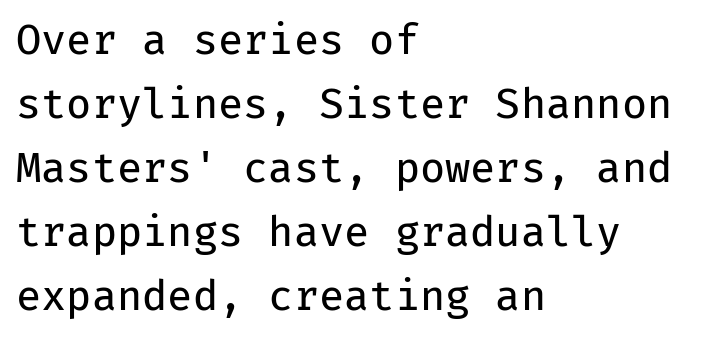
The font's upright variant was chosen for this text. The words here are not underlined. The lines are quadded left. To sum up the face: it is a sans, with no serifs. The rendering uses a moderate line-height, typical for paragraphs. Look at the tracking — it's just the regular setting, nothing added.
